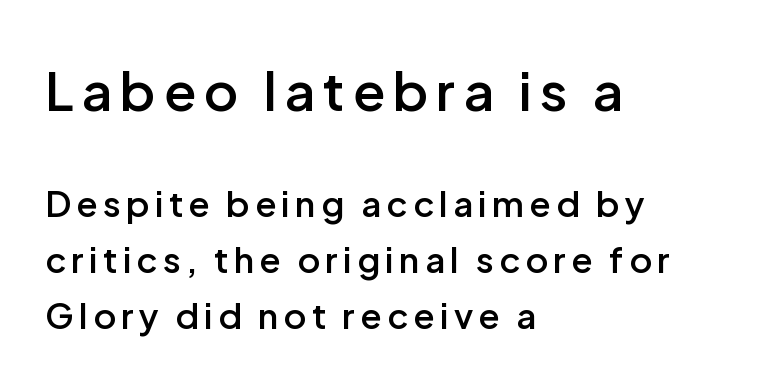
{"serif": "no", "italic": "no", "bold": "semi", "weight": "semibold", "width": "normal", "stroke_contrast": "low", "x_height": "medium", "monospaced": "no", "underline": "no", "align": "left", "line_spacing": "normal", "line_spacing_ratio": 1.61, "larger_block": "first", "size_ratio": 1.51, "glyph_px": 53}
